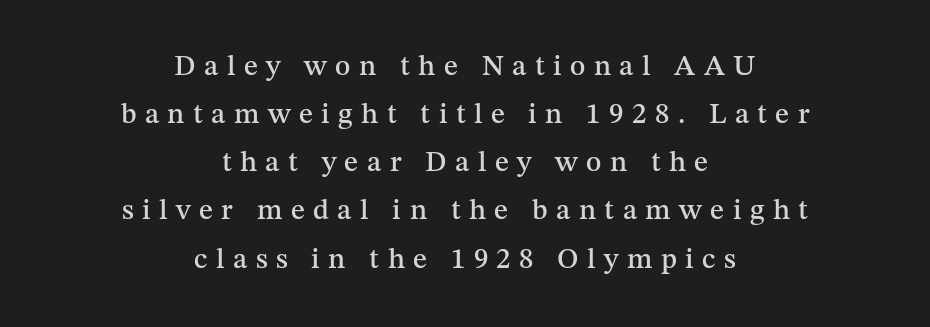
The image shows 29 px serif type, upright; set centered, normal line spacing (1.66x), unusually wide letter spacing (+0.29 em), not underlined; medium stroke contrast and a medium x-height.
